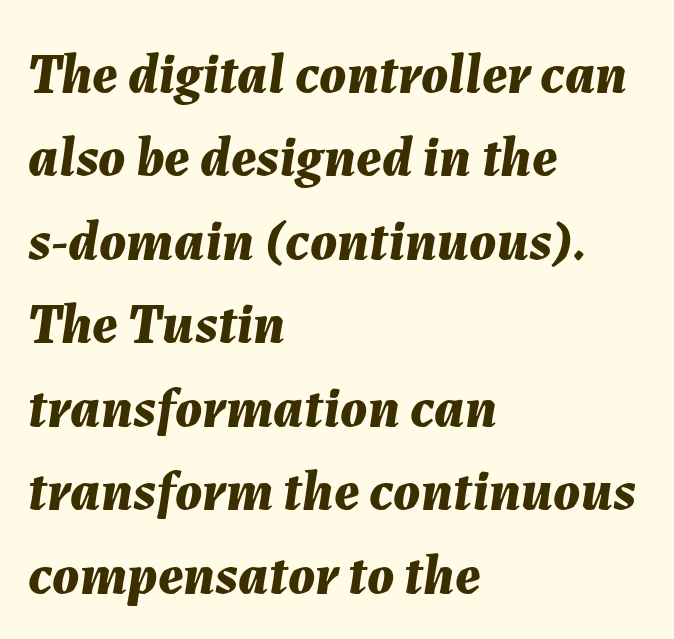
The paragraph has a hard left edge and a soft right edge. Nobody touched the tracking dial on this one. On the weight axis this lands at bold, roughly 700. Think of a printed novel: that variable character pitch is what you see here.
